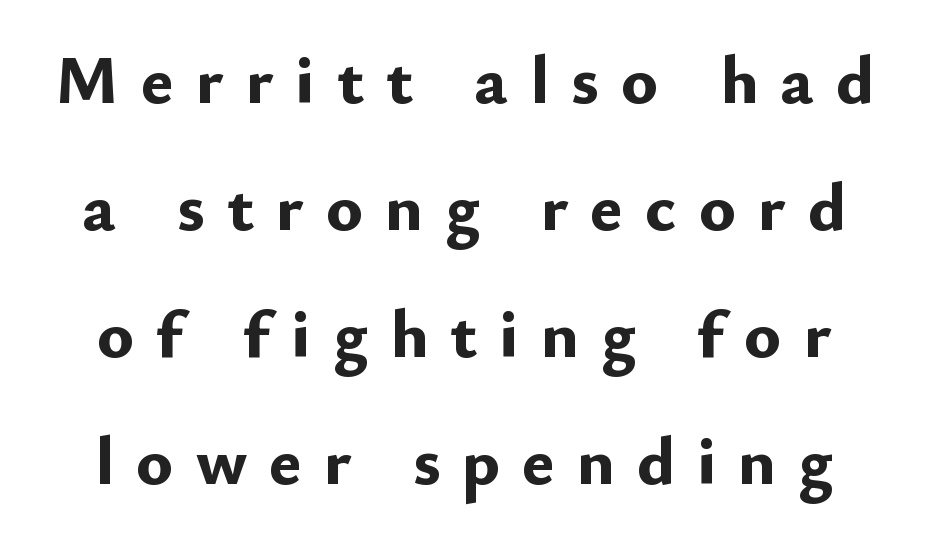
Here the glyphs are tracked loosely, breaking word shapes into spaced letters. Type without underlining. This is sans-serif lettering, the kind often seen on screens and signage. Summary of weight: heavy, a full bold. Proportional: the letters do not fall into vertical columns. Quick note: not italic, upright.
